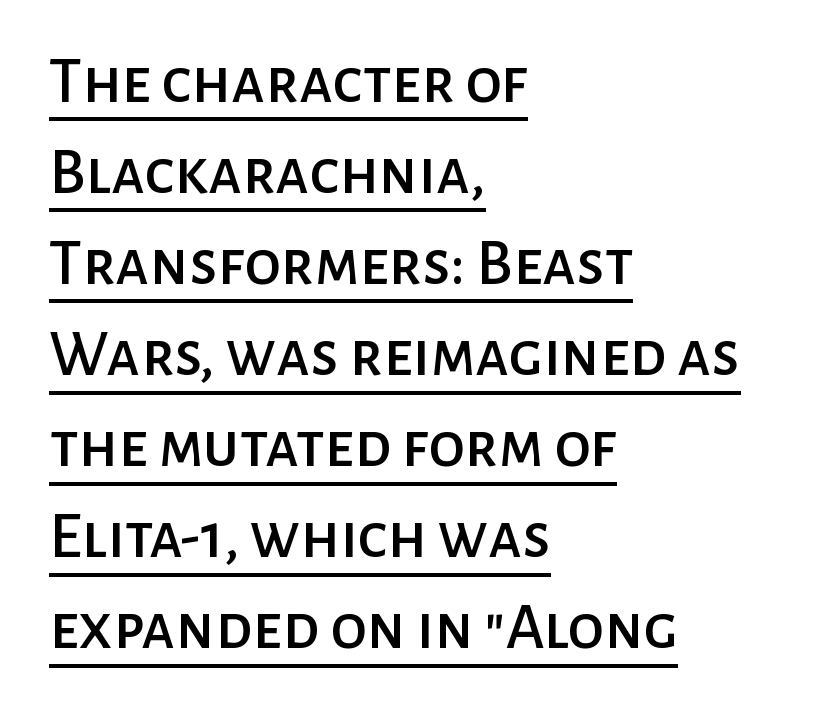
Q: Is the text italic (slanted)? A: No, it is upright.
Q: Is the typeface a serif or a sans-serif typeface? A: Sans-serif.
Q: Is the text underlined? A: Yes.
Q: How is the paragraph aligned? A: Left-aligned.
Q: Is the spacing between letters normal or unusually wide? A: Normal.
Q: Is the spacing between lines tight, normal or loose? A: Normal.
Q: Width (condensed, normal, or wide)? A: Normal.
Q: Stroke contrast? A: Low.
Q: x-height? A: Medium.
Q: Monospaced? A: No.
